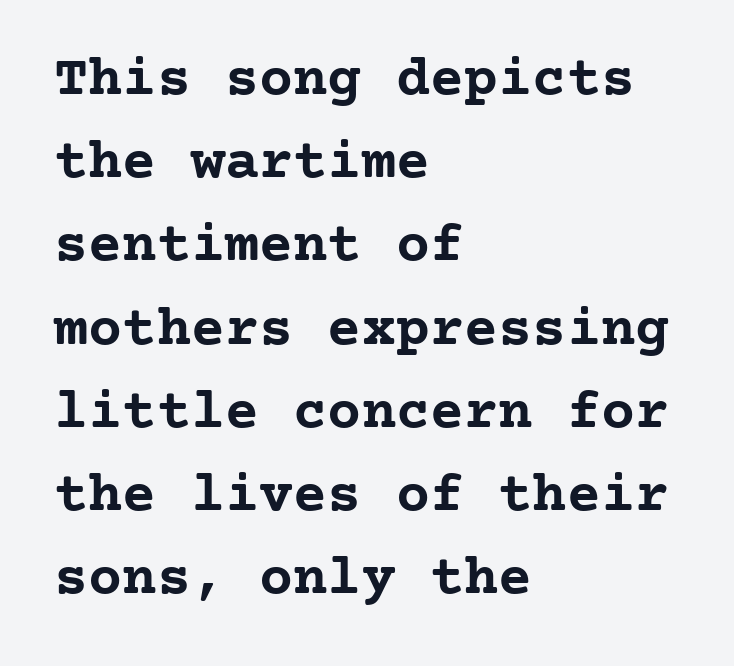
Each word holds together tightly as a unit, with standard inter-letter gaps. Monospaced: the letters line up in strict vertical columns. Its strokes are broad and dark, the hallmark of bold type. Notice how the stems are strictly vertical — no italics here. Typographically, this falls in the serif category.
